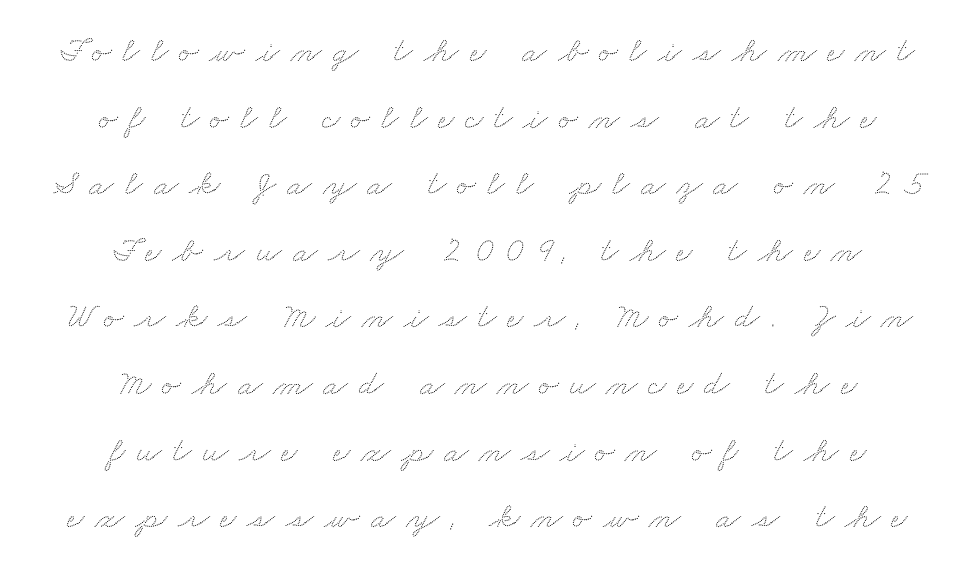
{"width": "wide", "stroke_contrast": "low", "x_height": "small", "monospaced": "no", "underline": "no", "align": "center", "line_spacing_ratio": 1.85, "letter_spacing": "wide", "letter_spacing_em": 0.3, "glyph_px": 36}
